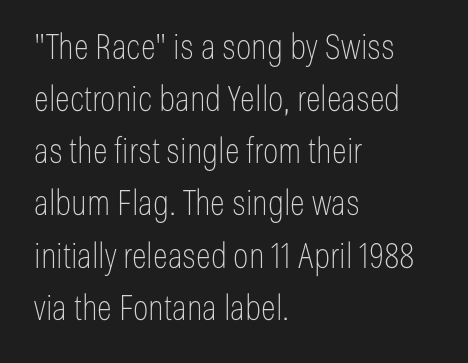
The image shows 35 px thin, condensed sans-serif type, upright; set left-aligned, normal line spacing (1.49x), normal letter spacing, not underlined; low stroke contrast and a medium x-height.
